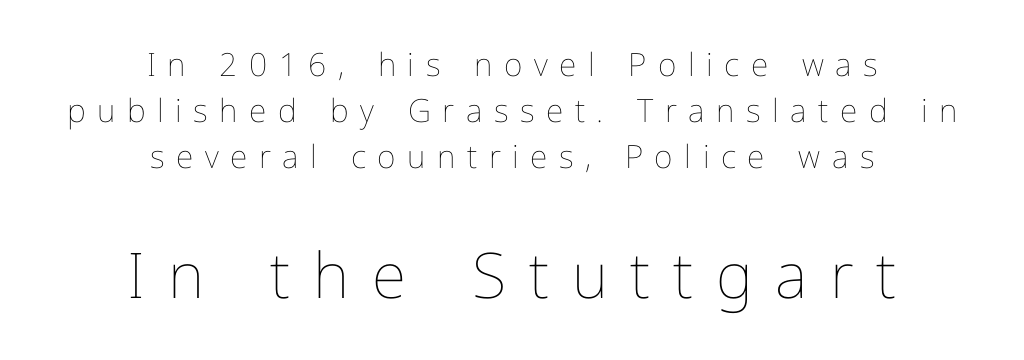
{"italic": "no", "bold": "no", "weight": "thin", "width": "normal", "stroke_contrast": "low", "x_height": "medium", "monospaced": "no", "underline": "no", "align": "center", "line_spacing": "normal", "line_spacing_ratio": 1.44, "letter_spacing": "wide", "letter_spacing_em": 0.36, "larger_block": "second", "size_ratio": 1.97, "glyph_px": 63}
